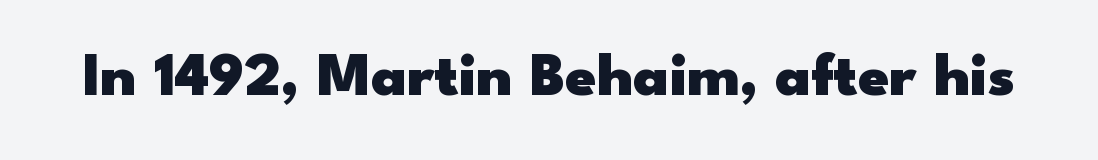
The image shows 62 px heavy, wide sans-serif type, upright; set normal letter spacing, not underlined; low stroke contrast and a small x-height.
